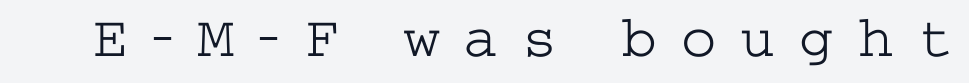
The image shows 59 px light, wide serif type, upright; set unusually wide letter spacing (+0.4 em), not underlined; low stroke contrast and a medium x-height.
